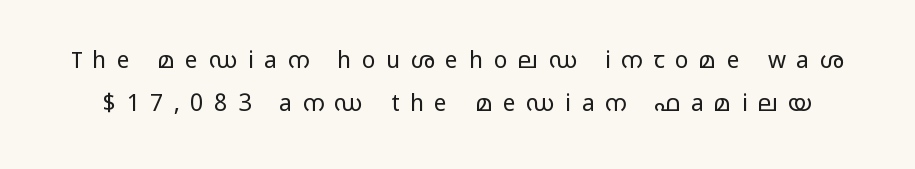
Words appear elongated and porous because spacing is wide. The characters are drawn with everyday or finer stroke widths. Has an underline been added? It has not. Does the lettering tilt? It doesn't — this is upright.
